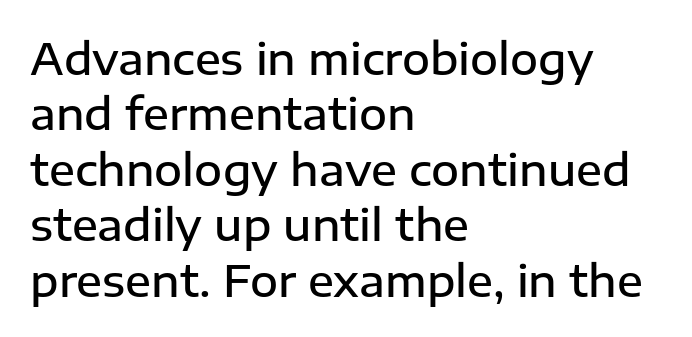
Descenders are the only things crossing below the line. Regular leading. This sample uses an upright cut, with every glyph sitting square on the baseline. The rendering anchors every line to the left-hand side. The glyphs in this specimen are sans serif. I'd describe the lettering as semibold — firm but not a full bold.
